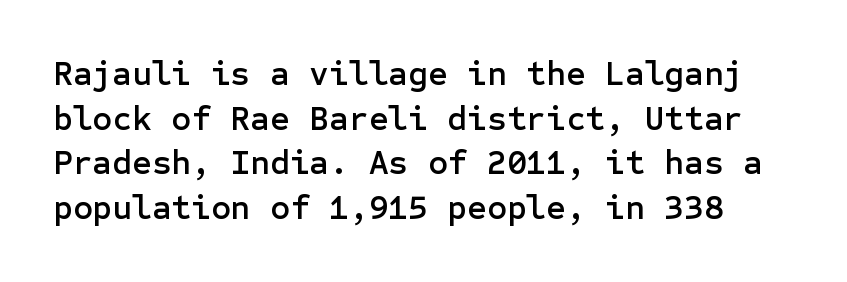
Q: Is the text italic (slanted)? A: No, it is upright.
Q: Is the typeface a serif or a sans-serif typeface? A: Sans-serif.
Q: Is the text underlined? A: No.
Q: Is the spacing between letters normal or unusually wide? A: Normal.
Q: Is the spacing between lines tight, normal or loose? A: Normal.
Q: Width (condensed, normal, or wide)? A: Normal.
Q: Stroke contrast? A: Low.
Q: x-height? A: Medium.
